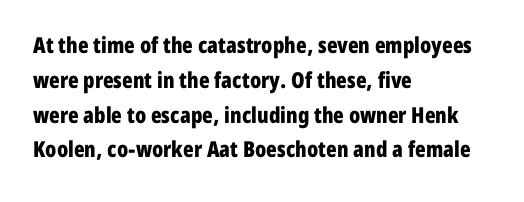
Q: Is the text bold? A: Yes.
Q: Is the text italic (slanted)? A: No, it is upright.
Q: Is the text underlined? A: No.
Q: How is the paragraph aligned? A: Left-aligned.
Q: Is the spacing between letters normal or unusually wide? A: Normal.
Q: Is the spacing between lines tight, normal or loose? A: Normal.
